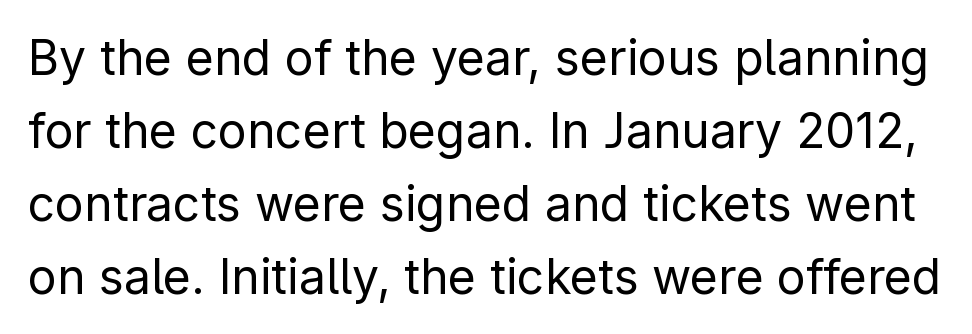
{"serif": "no", "italic": "no", "bold": "no", "weight": "regular", "width": "normal", "stroke_contrast": "low", "x_height": "medium", "monospaced": "no", "underline": "no", "line_spacing": "normal", "line_spacing_ratio": 1.52, "letter_spacing": "normal", "letter_spacing_em": 0.0, "glyph_px": 48}
